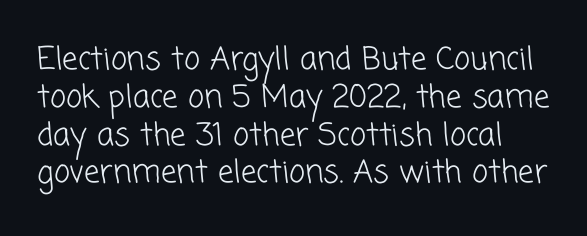
{"serif": "no", "bold": "no", "weight": "light", "width": "normal", "stroke_contrast": "low", "x_height": "medium", "monospaced": "no", "underline": "no", "line_spacing_ratio": 1.22, "letter_spacing": "normal", "letter_spacing_em": 0.0, "glyph_px": 31}
